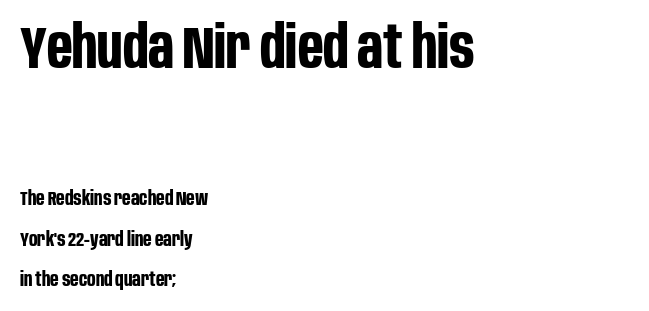
Q: Is the text bold? A: Yes.
Q: Is the text italic (slanted)? A: No, it is upright.
Q: Is the typeface a serif or a sans-serif typeface? A: Sans-serif.
Q: Is the text underlined? A: No.
Q: How is the paragraph aligned? A: Left-aligned.
Q: Is the spacing between letters normal or unusually wide? A: Normal.
Q: Is the spacing between lines tight, normal or loose? A: Loose.
Q: Which block of text is set in a larger size, the first (top) or the second (bottom)? A: The first (top) one.
Q: Width (condensed, normal, or wide)? A: Condensed.
Q: Stroke contrast? A: Low.
Q: x-height? A: Large.
Q: Monospaced? A: No.
